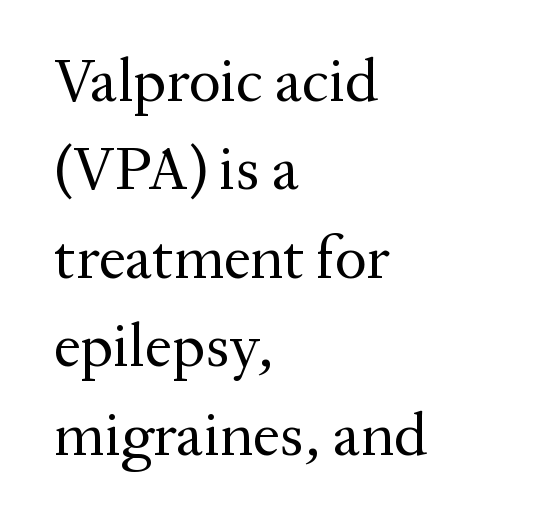
Unmarked baselines from the first word to the last. I'd call this a serif setting — the letters wear small feet. Does extra space separate the letters? No, they use regular spacing. Leftover space on each line is placed entirely after the last word. Successive baselines arrive at the customary interval. The letters advance in unequal steps, a hallmark of proportional type.
